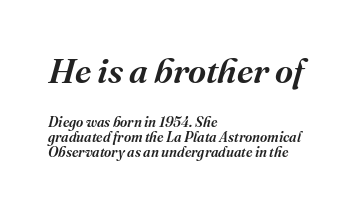
{"serif": "yes", "italic": "yes", "lean": "right", "slant_degrees": 16, "width": "normal", "stroke_contrast": "medium", "x_height": "medium", "monospaced": "no", "underline": "no", "align": "left", "line_spacing": "tight", "line_spacing_ratio": 1.06, "letter_spacing": "normal", "letter_spacing_em": 0.0, "larger_block": "first", "size_ratio": 2.5, "glyph_px": 35}
